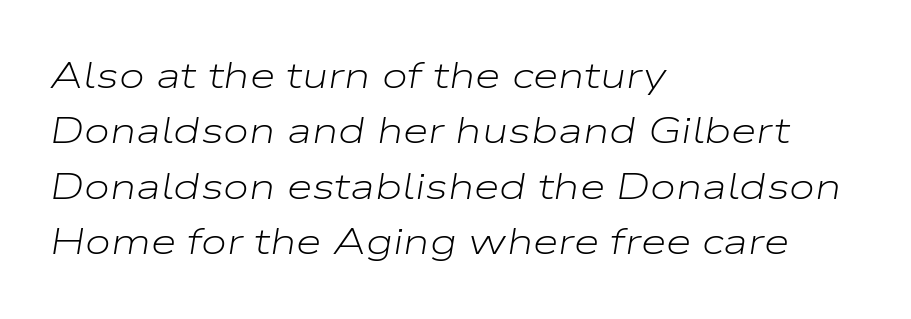
Varying glyph widths throughout — classic text-font behaviour. Clear beneath every line of the passage. The characters are drawn with everyday or finer stroke widths. Each word holds together tightly as a unit, with standard inter-letter gaps. Italic? Definitely — the glyphs are oblique. This rendering uses left alignment, leaving the right contour irregular.
